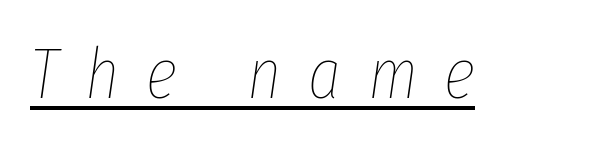
The image shows 72 px thin, condensed type, italic (leaning right); set unusually wide letter spacing (+0.37 em), underlined; low stroke contrast and a medium x-height.
